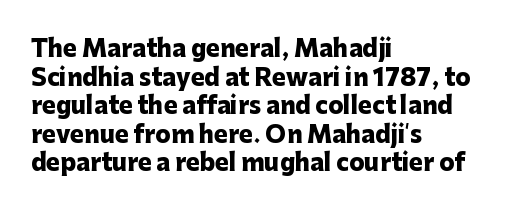
Q: Is the text bold? A: Yes.
Q: Is the text italic (slanted)? A: No, it is upright.
Q: Is the text underlined? A: No.
Q: How is the paragraph aligned? A: Left-aligned.
Q: Is the spacing between letters normal or unusually wide? A: Normal.
